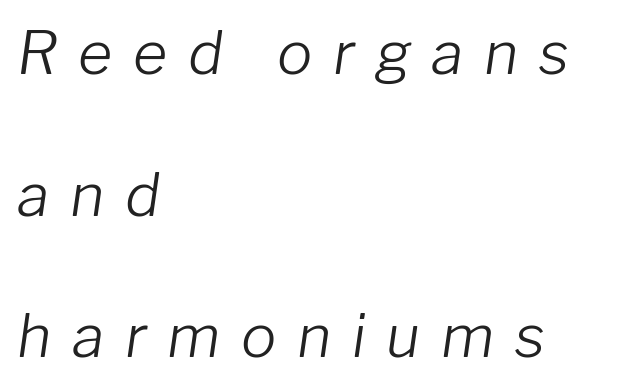
The image shows 59 px light type, italic (leaning right); set left-aligned, loose line spacing (2.4x), unusually wide letter spacing (+0.35 em), not underlined; low stroke contrast and a medium x-height.
